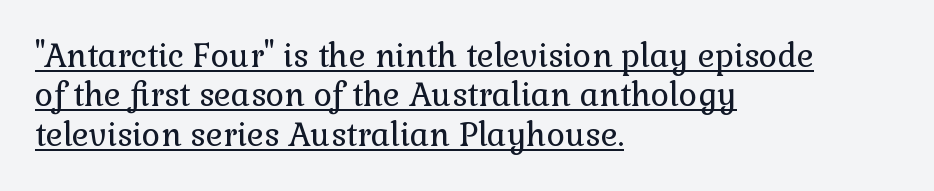
The image shows 32 px regular-weight serif type, upright; set left-aligned, line spacing 1.23x, normal letter spacing, underlined; low stroke contrast and a medium x-height.
